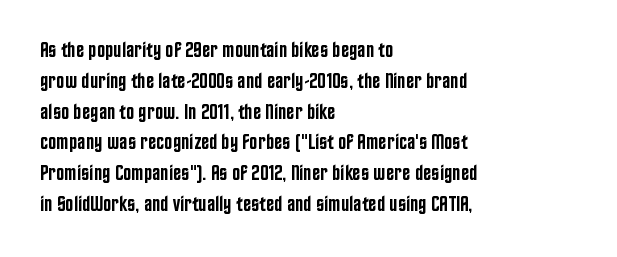
Q: Is the text bold? A: Semi-bold.
Q: Is the text italic (slanted)? A: No, it is upright.
Q: Is the text underlined? A: No.
Q: How is the paragraph aligned? A: Left-aligned.
Q: Is the spacing between letters normal or unusually wide? A: Normal.
Q: Is the spacing between lines tight, normal or loose? A: Normal.
